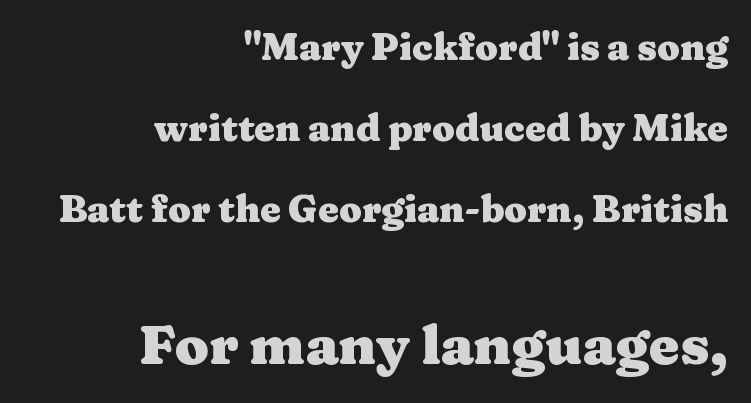
{"serif": "yes", "italic": "no", "bold": "yes", "weight": "heavy", "width": "wide", "stroke_contrast": "medium", "x_height": "medium", "monospaced": "no", "underline": "no", "align": "right", "line_spacing": "loose", "line_spacing_ratio": 2.19, "letter_spacing": "normal", "letter_spacing_em": 0.0, "larger_block": "second", "size_ratio": 1.49, "glyph_px": 55}
